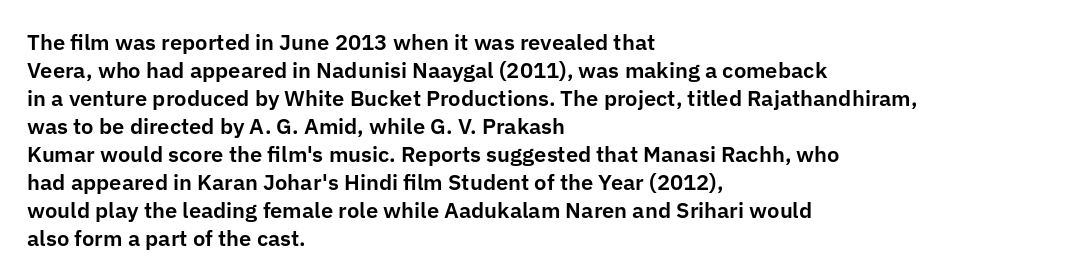
The image shows 22 px text type, upright; set left-aligned, normal line spacing (1.27x), normal letter spacing, not underlined.
